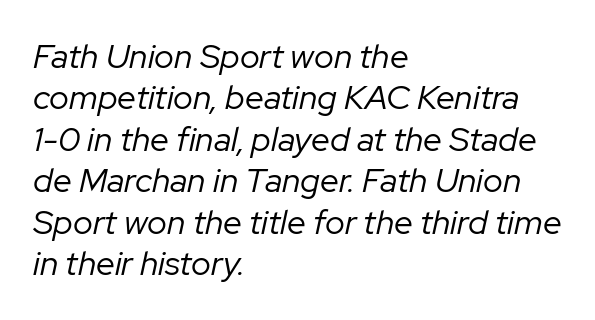
Typeset ragged right — the left edge is the straight one. The characters are drawn with everyday or finer stroke widths. Between one letter and the next there's only the usual sliver of space. A clean baseline with only descenders dipping below it. Looks like regular typesetting: each glyph gets only the width it needs.
